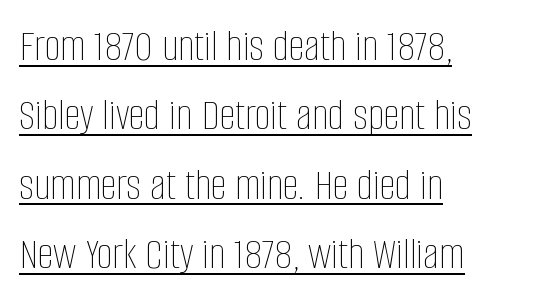
{"italic": "no", "bold": "no", "weight": "thin", "width": "condensed", "stroke_contrast": "low", "x_height": "large", "monospaced": "no", "underline": "yes", "align": "left", "line_spacing": "normal", "line_spacing_ratio": 1.54, "letter_spacing": "normal", "letter_spacing_em": 0.0, "glyph_px": 45}
